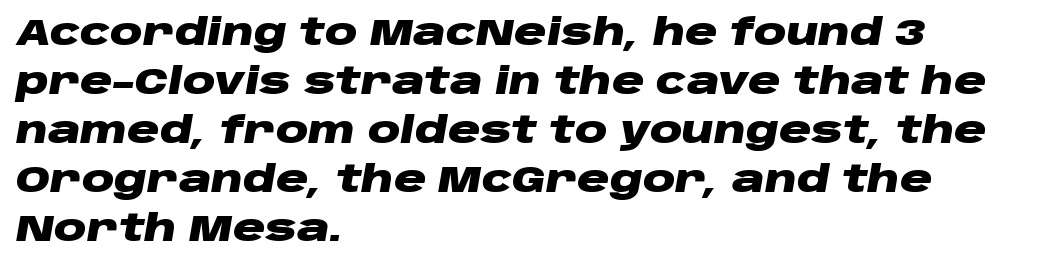
Q: Is the text bold? A: Yes.
Q: Is the text italic (slanted)? A: Yes, it leans right by about 10 degrees.
Q: Is the text underlined? A: No.
Q: How is the paragraph aligned? A: Left-aligned.
Q: Is the spacing between letters normal or unusually wide? A: Normal.
Q: Is the spacing between lines tight, normal or loose? A: Normal.
Q: Width (condensed, normal, or wide)? A: Wide.
Q: Stroke contrast? A: Low.
Q: x-height? A: Large.
Q: Monospaced? A: No.
